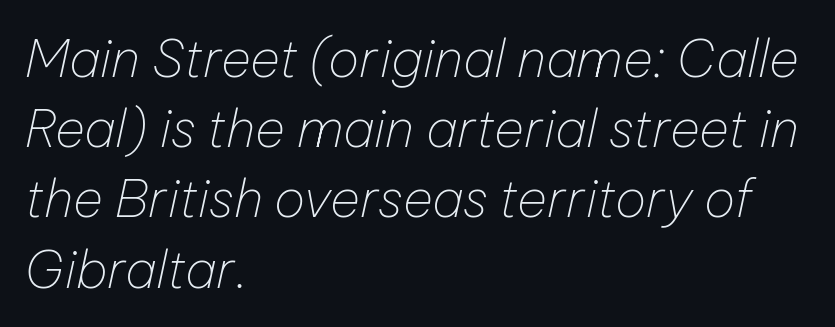
{"italic": "yes", "lean": "right", "slant_degrees": 12, "bold": "no", "weight": "thin", "width": "normal", "stroke_contrast": "low", "x_height": "medium", "monospaced": "no", "underline": "no", "align": "left", "line_spacing": "normal", "line_spacing_ratio": 1.35, "letter_spacing": "normal", "letter_spacing_em": 0.0, "glyph_px": 52}
